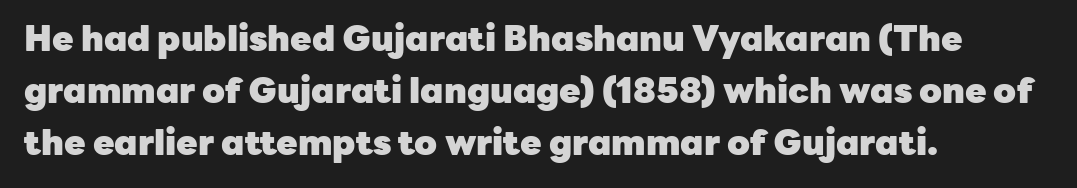
{"serif": "no", "italic": "no", "bold": "yes", "weight": "heavy", "width": "normal", "stroke_contrast": "low", "x_height": "medium", "monospaced": "no", "underline": "no", "align": "left", "line_spacing": "normal", "line_spacing_ratio": 1.48, "letter_spacing": "normal", "letter_spacing_em": 0.0, "glyph_px": 35}
